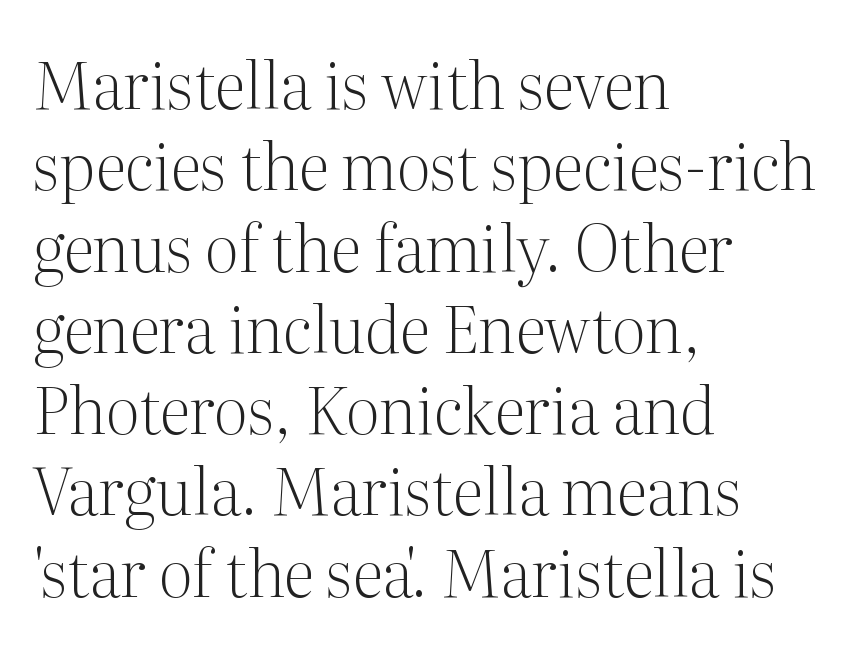
The image shows 64 px light serif type, upright; set left-aligned, normal line spacing (1.27x), normal letter spacing, not underlined; medium stroke contrast and a medium x-height.
